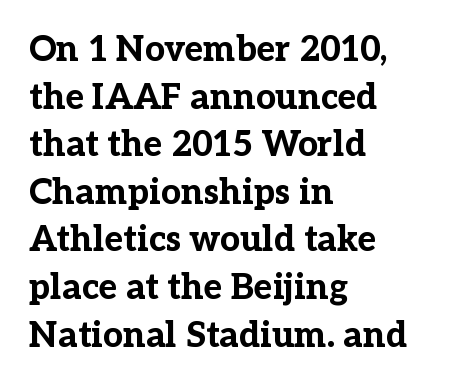
The image shows 35 px bold serif type, upright; set left-aligned, normal line spacing (1.36x), normal letter spacing, not underlined; low stroke contrast and a medium x-height.
